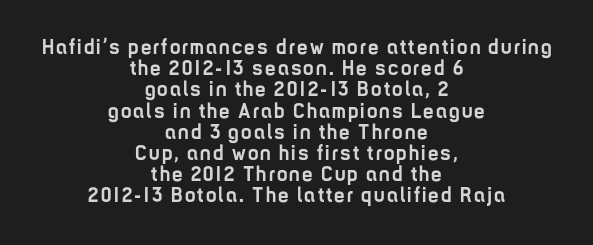
The foot of each line stays bare and open. The setting favours the middle, as headings and verse often do. Heavy, bold letterforms. Vertical strokes here are truly vertical. Leading is clearly below the norm, producing a dense column.
